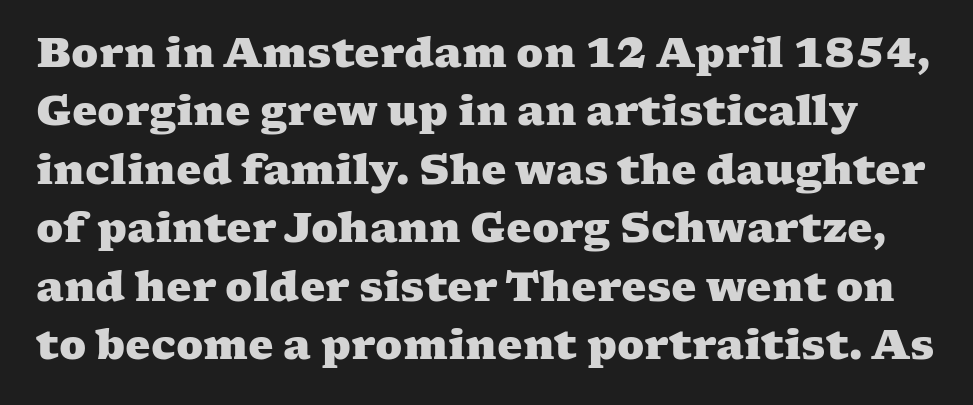
{"serif": "yes", "bold": "yes", "weight": "heavy", "width": "wide", "stroke_contrast": "medium", "x_height": "medium", "monospaced": "no", "underline": "no", "line_spacing": "normal", "line_spacing_ratio": 1.46, "letter_spacing": "normal", "letter_spacing_em": 0.0, "glyph_px": 40}
